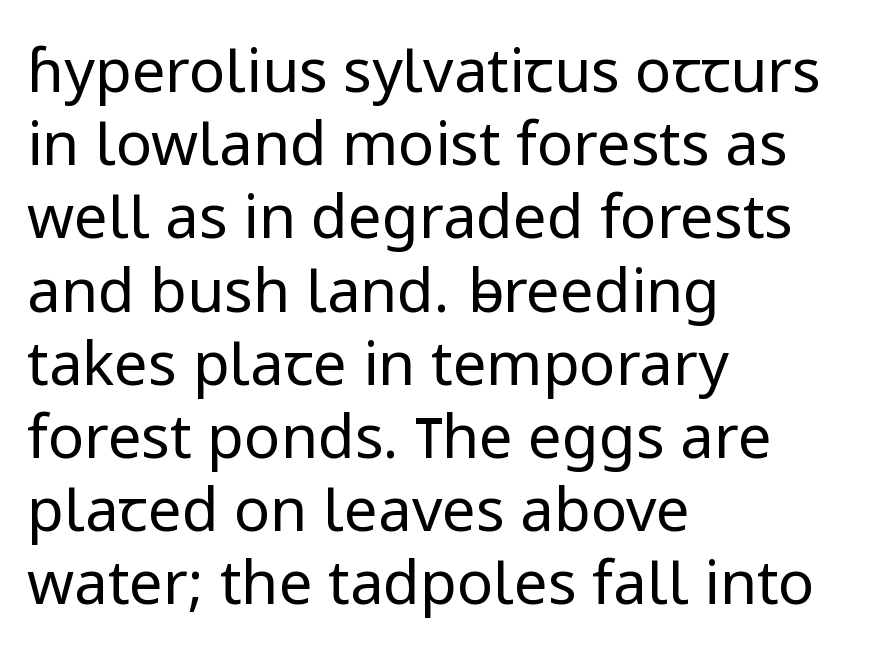
A quiet, ordinary-to-light weight characterises the typeface. Do the letters lean? They stand straight. Does extra space separate the letters? No, they use regular spacing. The space directly below the letters is spotless.
